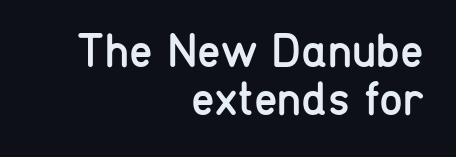
{"serif": "no", "italic": "no", "bold": "no", "weight": "regular", "width": "condensed", "stroke_contrast": "low", "x_height": "medium", "monospaced": "no", "underline": "no", "align": "right", "line_spacing": "tight", "line_spacing_ratio": 0.99, "letter_spacing": "normal", "letter_spacing_em": 0.0, "glyph_px": 48}
